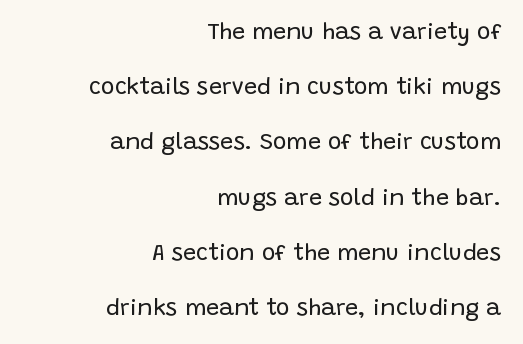
{"italic": "no", "bold": "no", "underline": "no", "align": "right", "line_spacing": "loose", "line_spacing_ratio": 2.4, "letter_spacing": "normal", "letter_spacing_em": 0.0, "glyph_px": 23}
